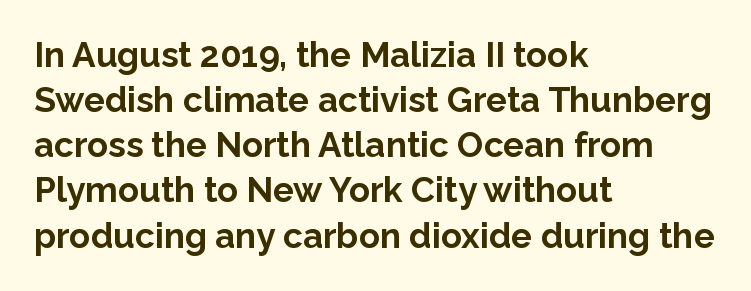
Q: Is the text bold? A: Yes.
Q: Is the text italic (slanted)? A: No, it is upright.
Q: Is the typeface a serif or a sans-serif typeface? A: Sans-serif.
Q: Is the text underlined? A: No.
Q: How is the paragraph aligned? A: Left-aligned.
Q: Is the spacing between letters normal or unusually wide? A: Normal.
Q: Is the spacing between lines tight, normal or loose? A: Normal.
Q: Width (condensed, normal, or wide)? A: Normal.
Q: Stroke contrast? A: Low.
Q: x-height? A: Medium.
Q: Monospaced? A: No.
